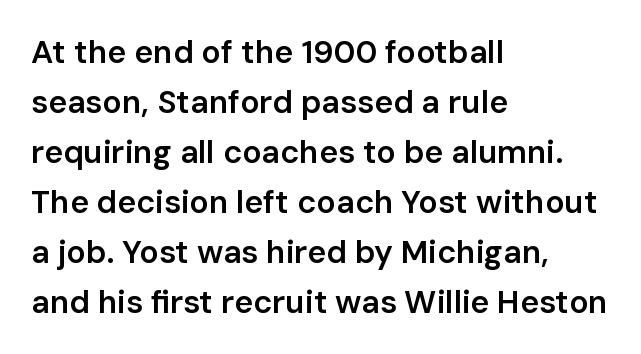
{"serif": "no", "italic": "no", "bold": "semi", "weight": "semibold", "width": "normal", "stroke_contrast": "low", "x_height": "medium", "monospaced": "no", "underline": "no", "align": "left", "line_spacing": "normal", "line_spacing_ratio": 1.56, "letter_spacing": "normal", "letter_spacing_em": 0.0, "glyph_px": 32}
